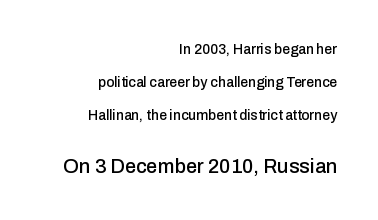
The image shows 20 px text type, upright; set right-aligned, loose line spacing (2.34x), normal letter spacing, not underlined; the second (bottom) block is 1.43x larger.
